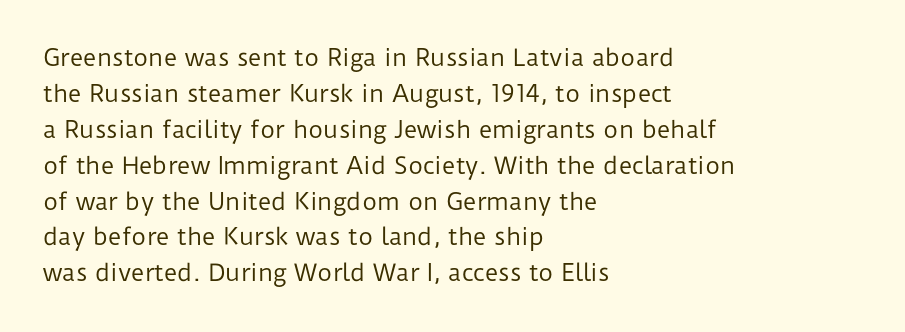
The foot of each line stays bare and open. It's the straight-up-and-down kind of type. The gaps between neighbouring characters are ordinary and unremarkable. A normal amount of white space separates one row of letters from the next. Typeset ragged right — the left edge is the straight one. Is the stroke heavy? The answer is a plain regular-or-lighter.
